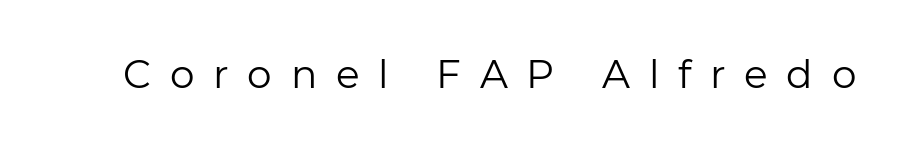
The image shows 39 px regular-weight sans-serif type, upright; set unusually wide letter spacing (+0.48 em), not underlined; low stroke contrast and a medium x-height.
